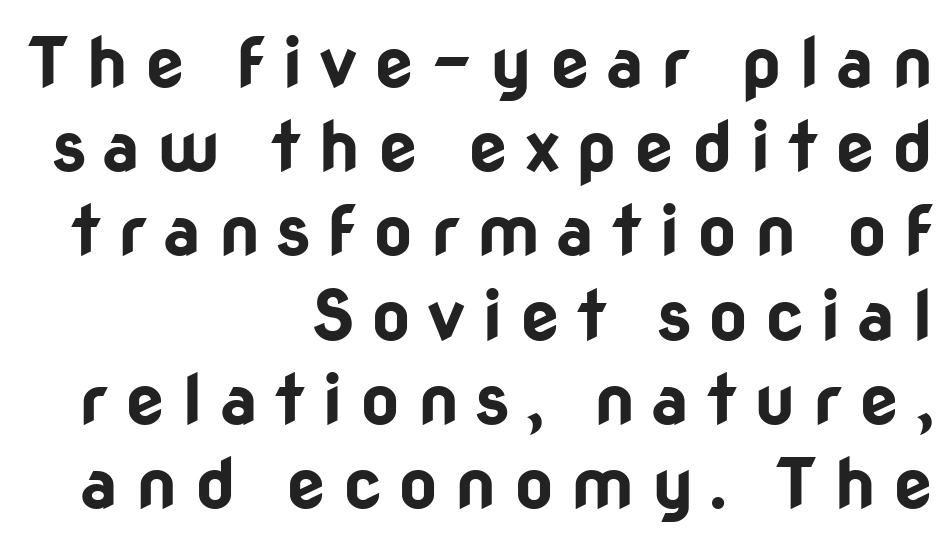
Q: Is the text bold? A: Yes.
Q: Is the text italic (slanted)? A: No, it is upright.
Q: Is the typeface a serif or a sans-serif typeface? A: Sans-serif.
Q: Is the text underlined? A: No.
Q: How is the paragraph aligned? A: Right-aligned.
Q: Is the spacing between letters normal or unusually wide? A: Unusually wide.
Q: Width (condensed, normal, or wide)? A: Normal.
Q: Stroke contrast? A: Low.
Q: x-height? A: Medium.
Q: Monospaced? A: No.
